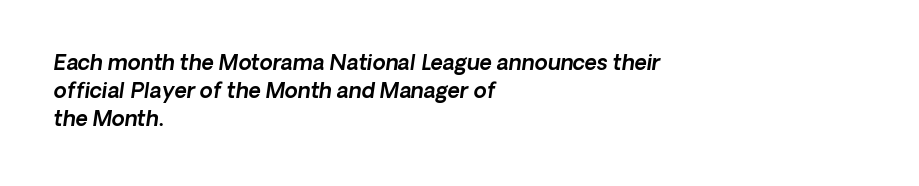
{"italic": "yes", "lean": "right", "slant_degrees": 8, "underline": "no", "align": "left", "line_spacing": "normal", "line_spacing_ratio": 1.33, "letter_spacing": "normal", "letter_spacing_em": 0.0, "glyph_px": 21}
